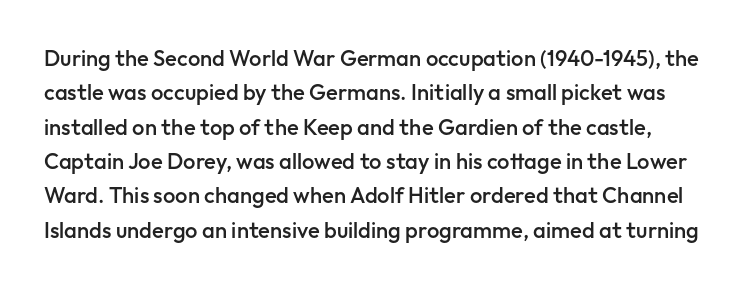
{"italic": "no", "bold": "semi", "underline": "no", "line_spacing": "normal", "line_spacing_ratio": 1.56, "letter_spacing": "normal", "letter_spacing_em": 0.0, "glyph_px": 22}
